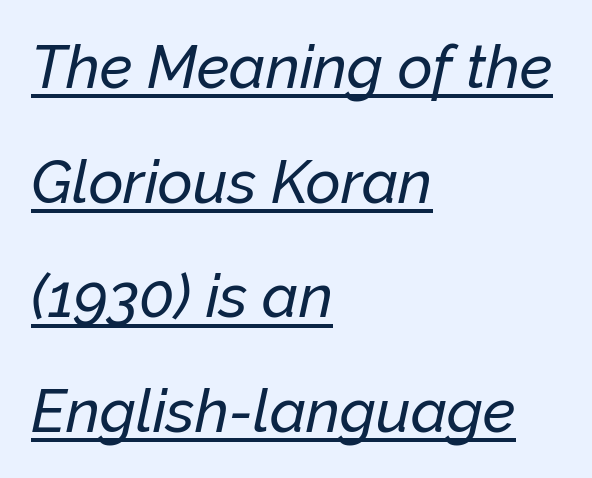
Q: Is the text italic (slanted)? A: Yes, it leans right by about 12 degrees.
Q: Is the text underlined? A: Yes.
Q: How is the paragraph aligned? A: Left-aligned.
Q: Is the spacing between letters normal or unusually wide? A: Normal.
Q: Is the spacing between lines tight, normal or loose? A: Loose.
Q: Width (condensed, normal, or wide)? A: Normal.
Q: Stroke contrast? A: Low.
Q: x-height? A: Medium.
Q: Monospaced? A: No.
